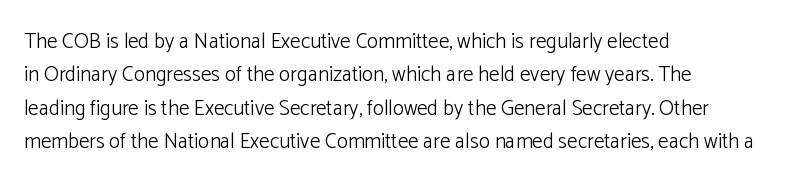
Q: Is the text bold? A: No.
Q: Is the text italic (slanted)? A: No, it is upright.
Q: Is the text underlined? A: No.
Q: How is the paragraph aligned? A: Left-aligned.
Q: Is the spacing between letters normal or unusually wide? A: Normal.
Q: Is the spacing between lines tight, normal or loose? A: Normal.
